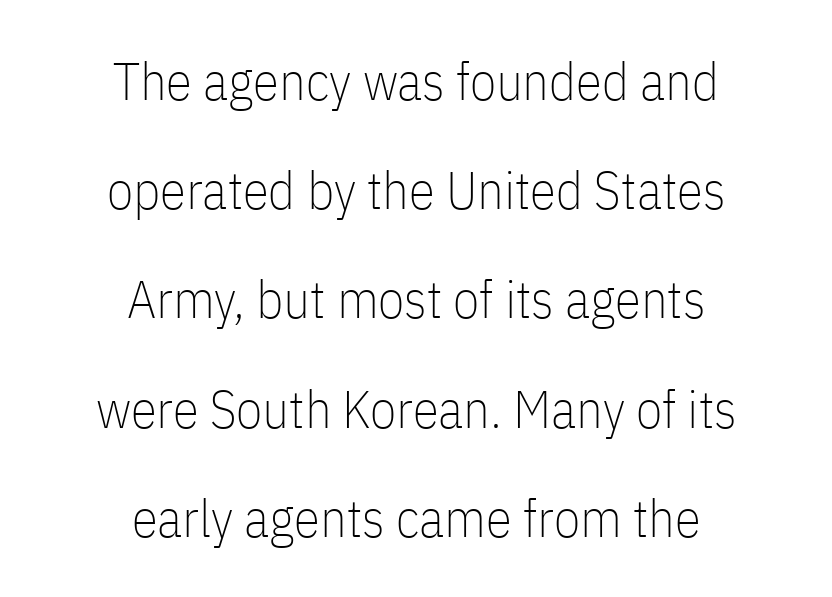
The image shows 53 px thin, condensed sans-serif type, upright; set centered, loose line spacing (2.06x), normal letter spacing, not underlined; low stroke contrast and a medium x-height.
